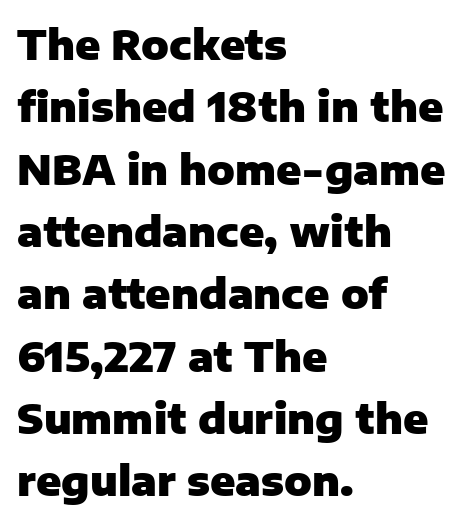
{"serif": "no", "italic": "no", "bold": "yes", "weight": "heavy", "width": "normal", "stroke_contrast": "low", "x_height": "medium", "monospaced": "no", "underline": "no", "align": "left", "line_spacing": "normal", "line_spacing_ratio": 1.52, "letter_spacing": "normal", "letter_spacing_em": 0.0, "glyph_px": 41}
